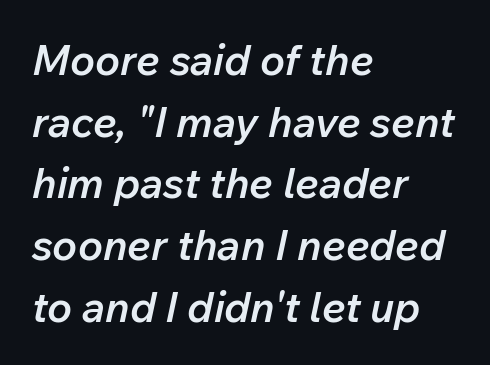
Q: Is the text bold? A: Semi-bold.
Q: Is the text italic (slanted)? A: Yes, it leans right by about 12 degrees.
Q: Is the text underlined? A: No.
Q: How is the paragraph aligned? A: Left-aligned.
Q: Is the spacing between letters normal or unusually wide? A: Normal.
Q: Is the spacing between lines tight, normal or loose? A: Normal.
Q: Width (condensed, normal, or wide)? A: Normal.
Q: Stroke contrast? A: Low.
Q: x-height? A: Medium.
Q: Monospaced? A: No.
